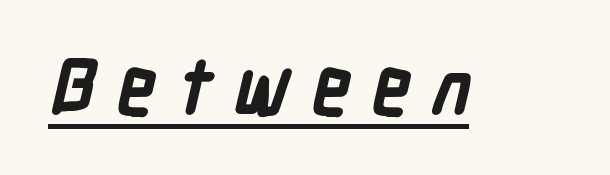
{"serif": "no", "bold": "yes", "weight": "semibold", "width": "condensed", "stroke_contrast": "low", "x_height": "medium", "monospaced": "no", "underline": "yes", "letter_spacing": "wide", "letter_spacing_em": 0.27, "glyph_px": 78}
